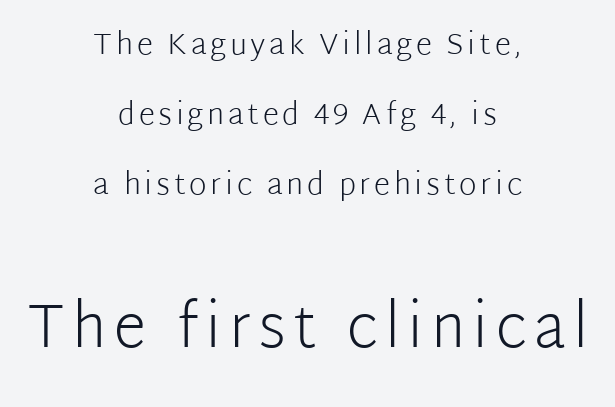
Q: Is the text bold? A: No.
Q: Is the text italic (slanted)? A: No, it is upright.
Q: Is the typeface a serif or a sans-serif typeface? A: Sans-serif.
Q: Is the text underlined? A: No.
Q: How is the paragraph aligned? A: Centered.
Q: Is the spacing between lines tight, normal or loose? A: Loose.
Q: Which block of text is set in a larger size, the first (top) or the second (bottom)? A: The second (bottom) one.
Q: Width (condensed, normal, or wide)? A: Normal.
Q: Stroke contrast? A: Low.
Q: x-height? A: Medium.
Q: Monospaced? A: No.
